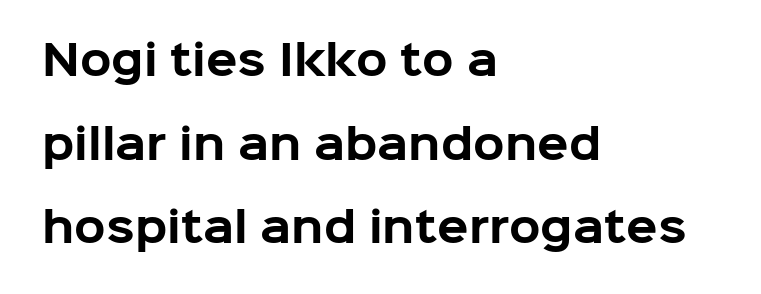
{"serif": "no", "italic": "no", "bold": "yes", "weight": "bold", "width": "normal", "stroke_contrast": "low", "x_height": "medium", "monospaced": "no", "underline": "no", "align": "left", "line_spacing": "loose", "line_spacing_ratio": 2.04, "letter_spacing": "normal", "letter_spacing_em": 0.0, "glyph_px": 41}
